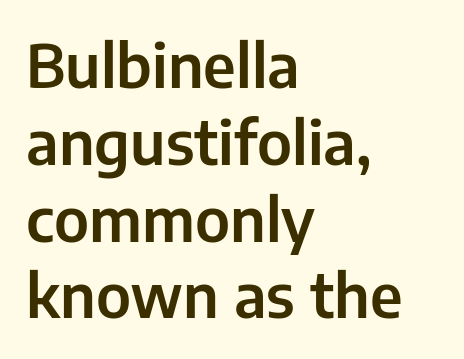
{"serif": "no", "italic": "no", "width": "normal", "stroke_contrast": "low", "x_height": "medium", "monospaced": "no", "underline": "no", "align": "left", "line_spacing": "normal", "line_spacing_ratio": 1.28, "letter_spacing": "normal", "letter_spacing_em": 0.0, "glyph_px": 60}
